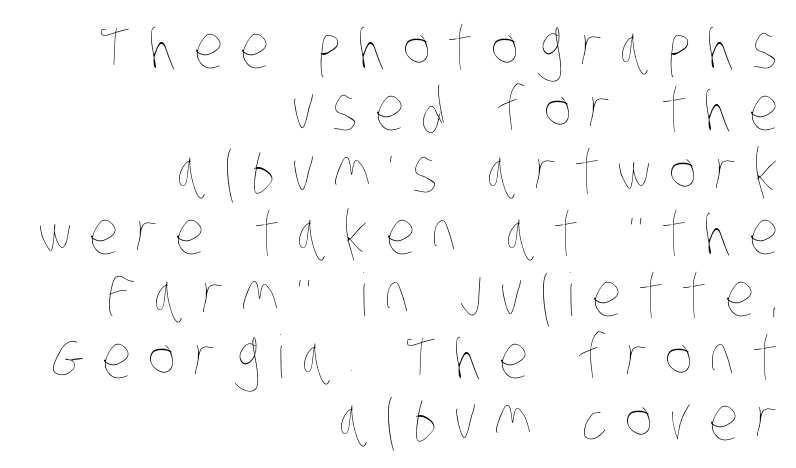
The image shows 59 px thin, condensed type; set right-aligned, tight line spacing (1.05x), unusually wide letter spacing (+0.29 em), not underlined; low stroke contrast and a large x-height.
